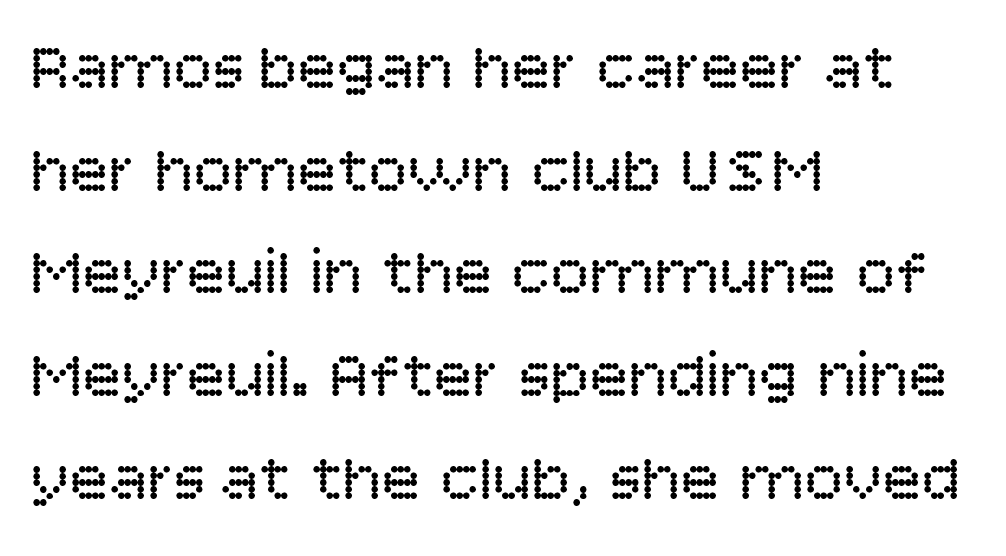
There is no visible air inserted between adjacent glyphs. Here the designer chose a conventional face with non-uniform glyph widths. Honestly, the row spacing looks completely unremarkable. The lines are quadded left. Underlining? Definitely not there. Stem width sits at or under what a default text font uses.
